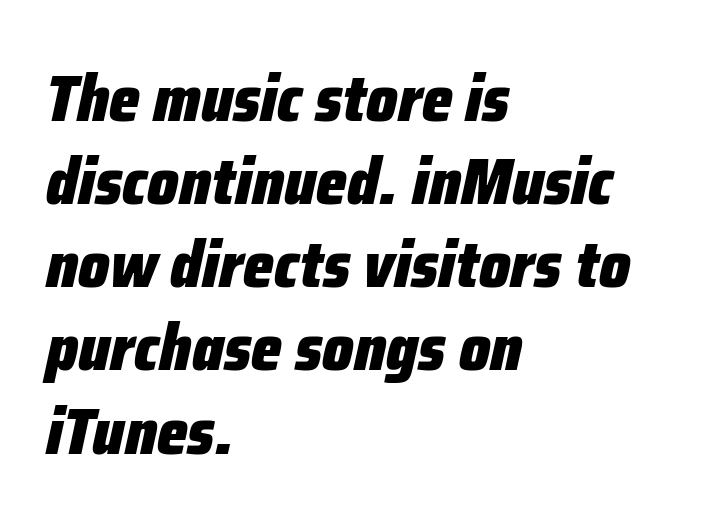
The image shows 66 px heavy, condensed type, italic (leaning right); set left-aligned, normal line spacing (1.26x), normal letter spacing, not underlined; low stroke contrast and a medium x-height.
